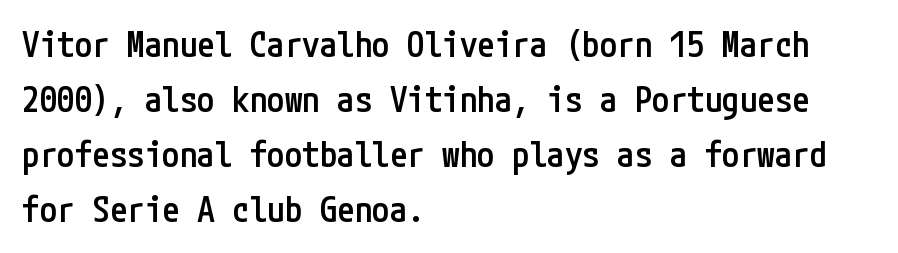
The image shows 35 px semibold, condensed sans-serif type, upright; set left-aligned, normal line spacing (1.57x), normal letter spacing, not underlined; low stroke contrast and a medium x-height.
